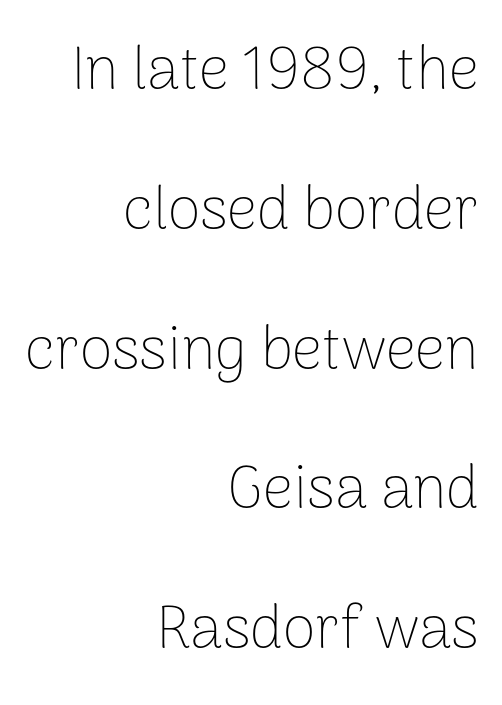
The image shows 60 px thin sans-serif type, upright; set right-aligned, loose line spacing (2.33x), normal letter spacing, not underlined; low stroke contrast and a medium x-height.
